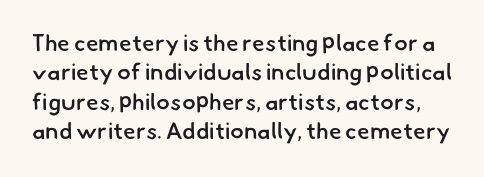
The image shows 23 px text type; set normal line spacing (1.28x), normal letter spacing, not underlined.
